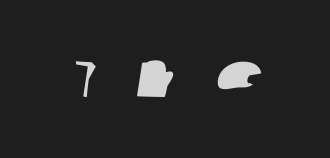
The image shows 65 px wide sans-serif type; set unusually wide letter spacing (+0.45 em), not underlined; low stroke contrast and a large x-height.
